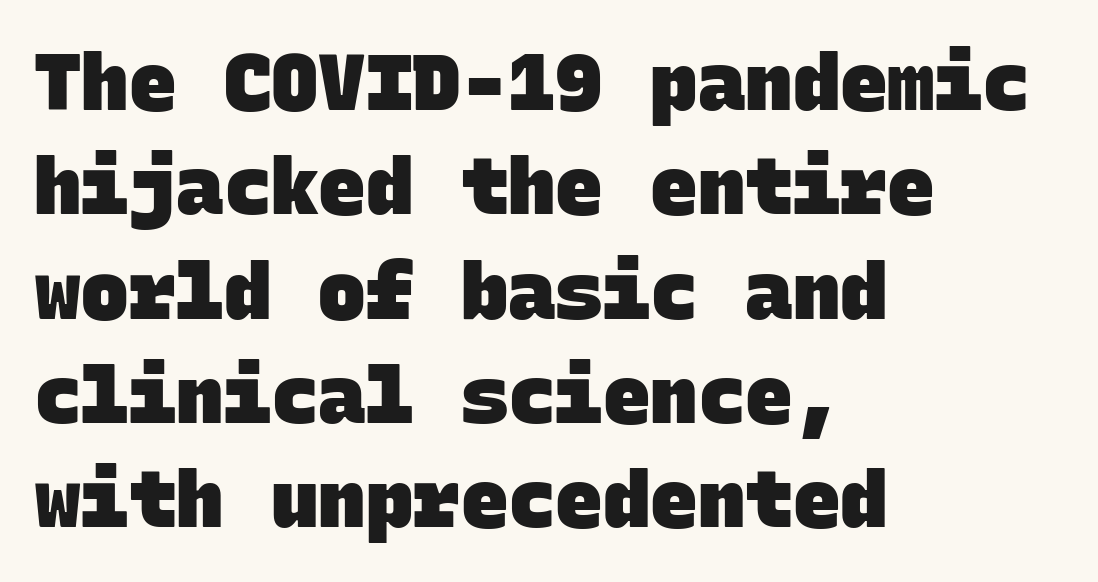
{"serif": "no", "bold": "yes", "weight": "heavy", "width": "normal", "stroke_contrast": "low", "x_height": "large", "monospaced": "yes", "underline": "no", "align": "left", "line_spacing": "normal", "line_spacing_ratio": 1.32, "letter_spacing": "normal", "letter_spacing_em": 0.0, "glyph_px": 79}
